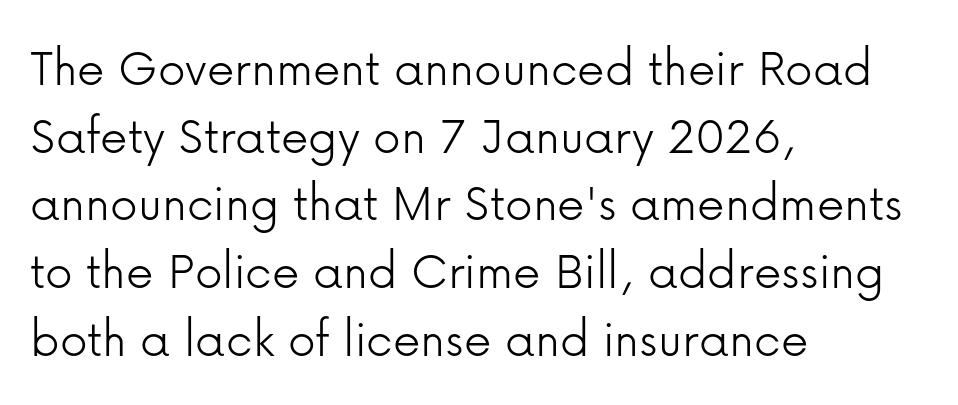
Stems here are at most as thick as an everyday book face. Designer's note — italics off, roman on. Words appear dense and cohesive because spacing is normal. Type without underlining.
